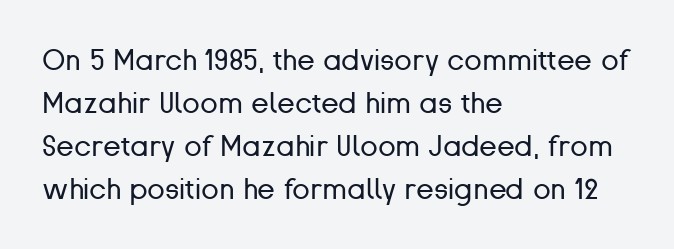
The lines are quadded left. Spacing verdict: proportional, widths tailored to each character. Rows of type keep a routine distance in the vertical direction. Font category for this specimen: sans-serif. The axis of the letterforms is exactly vertical.
